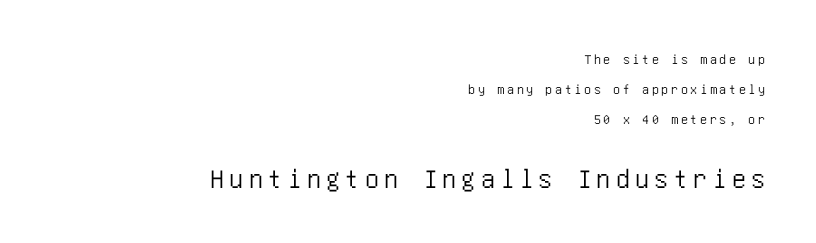
Here the second block reads like a headline and the first like body copy. Posture: upright roman. Examine the stroke ends and you'll find no serifs. A flush-right, rag-left setting is used for this passage. What's the leading like? Stretched, with rows far apart. The zone under the glyphs is completely vacant.
